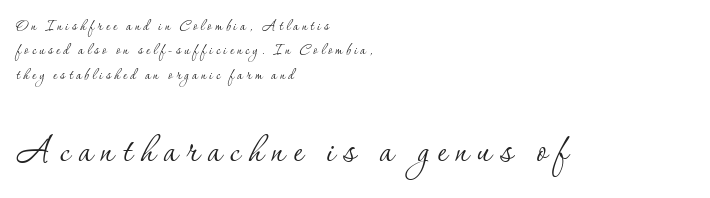
Q: Is the text bold? A: No.
Q: Is the text italic (slanted)? A: Yes.
Q: Is the typeface a serif or a sans-serif typeface? A: Serif.
Q: Is the text underlined? A: No.
Q: How is the paragraph aligned? A: Left-aligned.
Q: Is the spacing between lines tight, normal or loose? A: Normal.
Q: Which block of text is set in a larger size, the first (top) or the second (bottom)? A: The second (bottom) one.
Q: Width (condensed, normal, or wide)? A: Normal.
Q: Stroke contrast? A: Low.
Q: x-height? A: Small.
Q: Monospaced? A: No.
